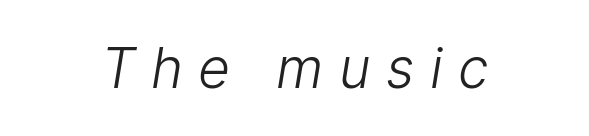
Q: Is the text bold? A: No.
Q: Is the typeface a serif or a sans-serif typeface? A: Sans-serif.
Q: Is the text underlined? A: No.
Q: How is the paragraph aligned? A: Centered.
Q: Is the spacing between letters normal or unusually wide? A: Unusually wide.
Q: Width (condensed, normal, or wide)? A: Normal.
Q: Stroke contrast? A: Low.
Q: x-height? A: Medium.
Q: Monospaced? A: No.
